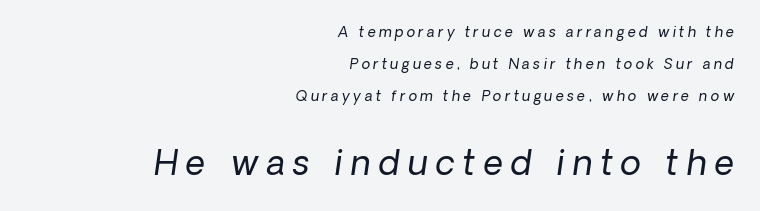
The image shows 34 px regular-weight sans-serif type; set right-aligned, loose line spacing (2.29x), unusually wide letter spacing (+0.24 em), not underlined; the second (bottom) block is 2.43x larger; low stroke contrast and a medium x-height.
